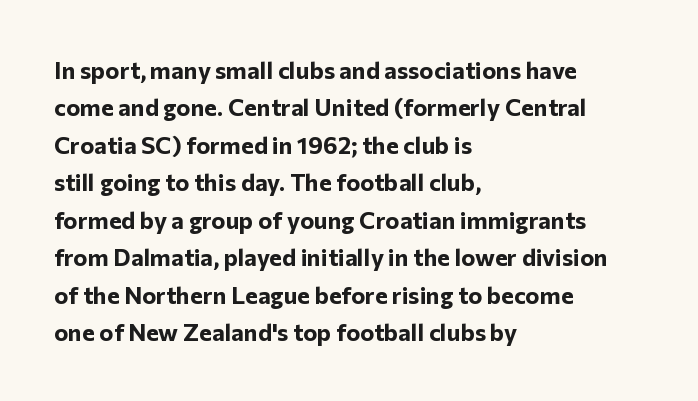
Underline: absent. Strokes here are thick enough to call this a true bold. This block has exactly the height ordinary leading produces. Standard letterfit; no display-style spreading of the glyphs. The lines are quadded left.
